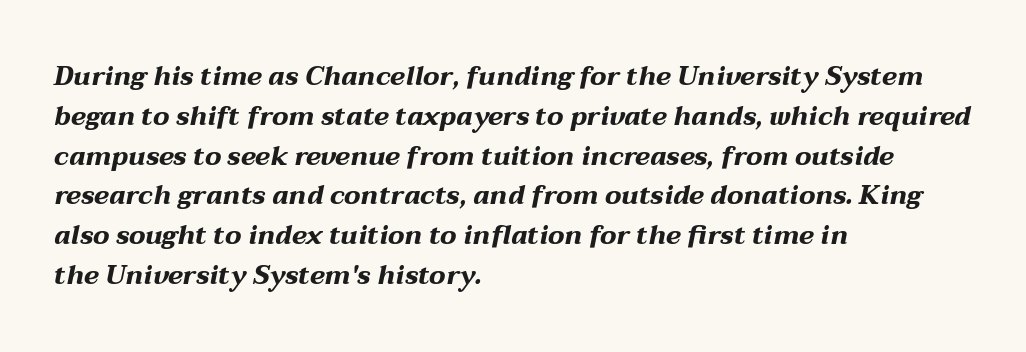
Line starts are locked; line ends wander. Does the weight exceed regular? Yes, all the way to bold. Interline gaps are of average width in this sample. This sample uses an oblique cut, with every glyph tilted off the vertical. Short note: letters normally spaced. Plain, unruled lines of type.
